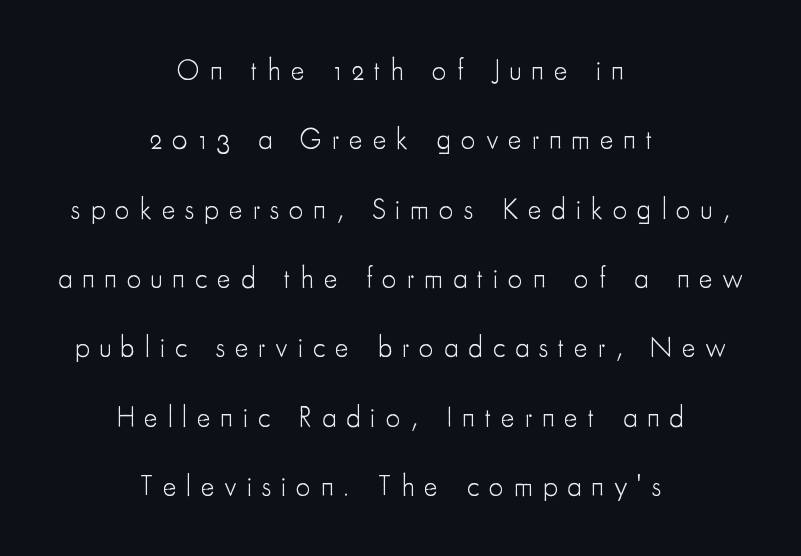
The image shows 29 px light, condensed sans-serif type, upright; set centered, loose line spacing (2.39x), unusually wide letter spacing (+0.34 em), not underlined; low stroke contrast and a small x-height.
